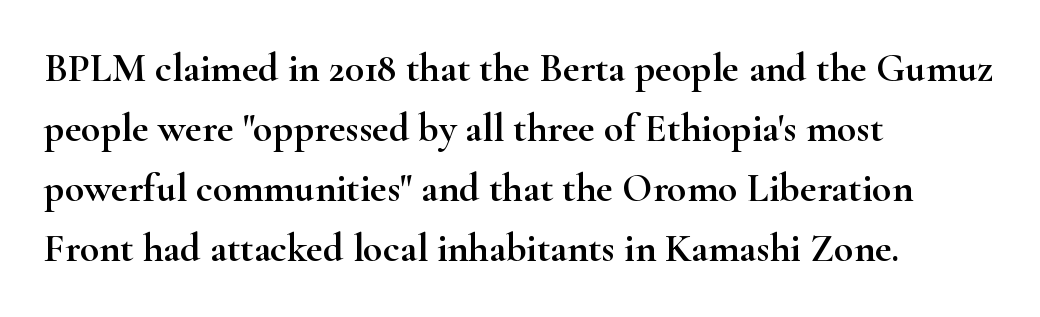
Q: Is the text italic (slanted)? A: No, it is upright.
Q: Is the typeface a serif or a sans-serif typeface? A: Serif.
Q: Is the text underlined? A: No.
Q: How is the paragraph aligned? A: Left-aligned.
Q: Is the spacing between letters normal or unusually wide? A: Normal.
Q: Is the spacing between lines tight, normal or loose? A: Normal.
Q: Width (condensed, normal, or wide)? A: Wide.
Q: Stroke contrast? A: High.
Q: x-height? A: Small.
Q: Monospaced? A: No.
